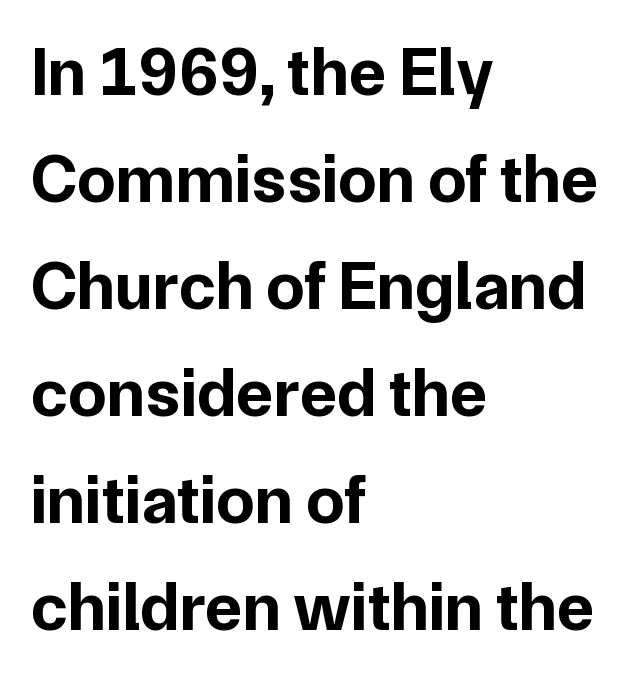
The image shows 69 px bold sans-serif type, upright; set left-aligned, normal line spacing (1.55x), normal letter spacing, not underlined; low stroke contrast and a medium x-height.
